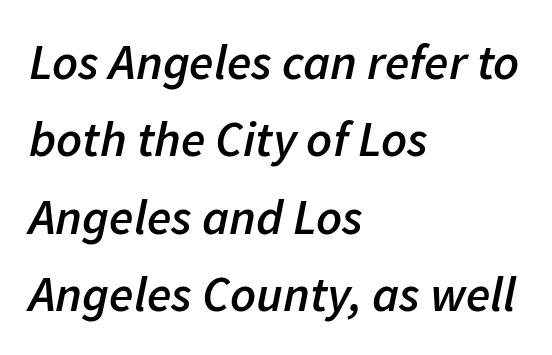
Stems and bowls a touch heavier than normal — semibold. Designer's note — italics engaged. The setting favours the left margin, as ordinary paragraphs usually do. Descenders are the only things crossing below the line. You could not count columns in this text — the font is proportionally spaced. Baseline-to-baseline distance is the conventional proportion of letter height.
